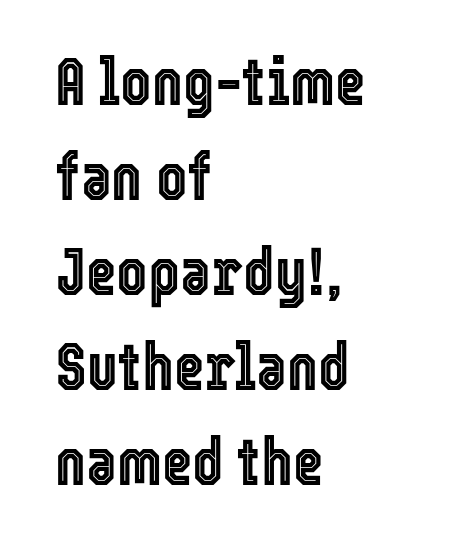
Q: Is the text italic (slanted)? A: No, it is upright.
Q: Is the text underlined? A: No.
Q: How is the paragraph aligned? A: Left-aligned.
Q: Is the spacing between letters normal or unusually wide? A: Normal.
Q: Is the spacing between lines tight, normal or loose? A: Normal.
Q: Width (condensed, normal, or wide)? A: Condensed.
Q: x-height? A: Medium.
Q: Monospaced? A: No.
